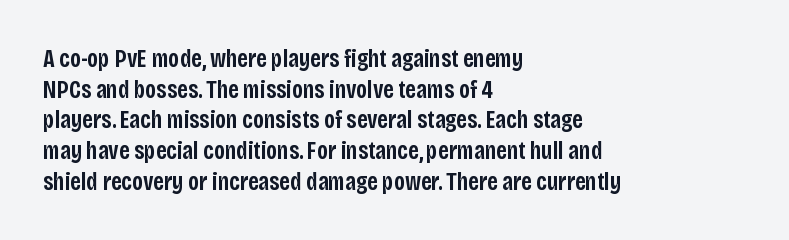
The image shows 25 px text type, upright; set left-aligned, line spacing 1.23x, normal letter spacing, not underlined.
